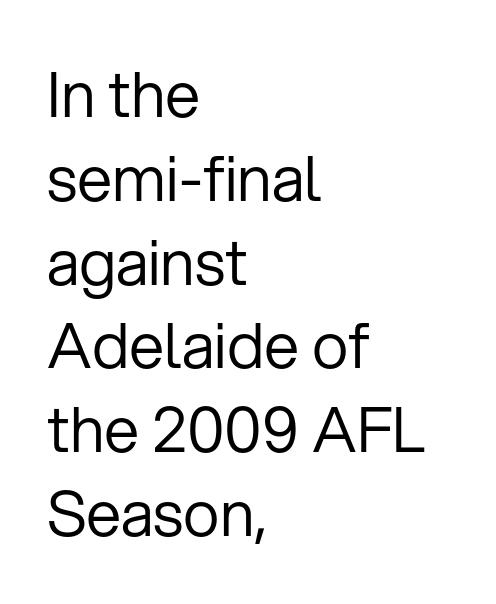
The image shows 63 px regular-weight sans-serif type, upright; set left-aligned, normal line spacing (1.33x), normal letter spacing, not underlined; low stroke contrast and a medium x-height.
